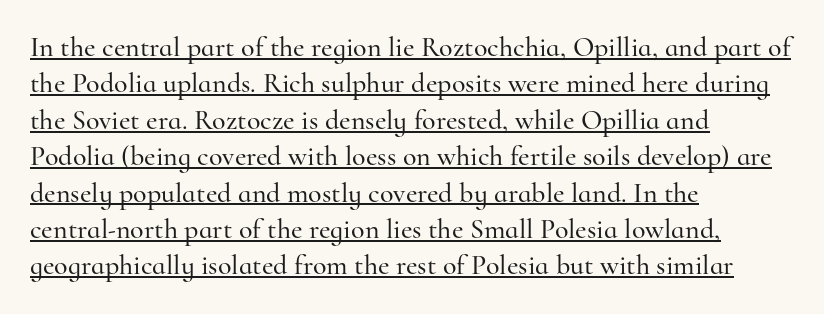
{"serif": "yes", "italic": "no", "width": "normal", "stroke_contrast": "high", "x_height": "small", "monospaced": "no", "underline": "yes", "align": "left", "line_spacing": "normal", "line_spacing_ratio": 1.3, "letter_spacing": "normal", "letter_spacing_em": 0.0, "glyph_px": 28}
